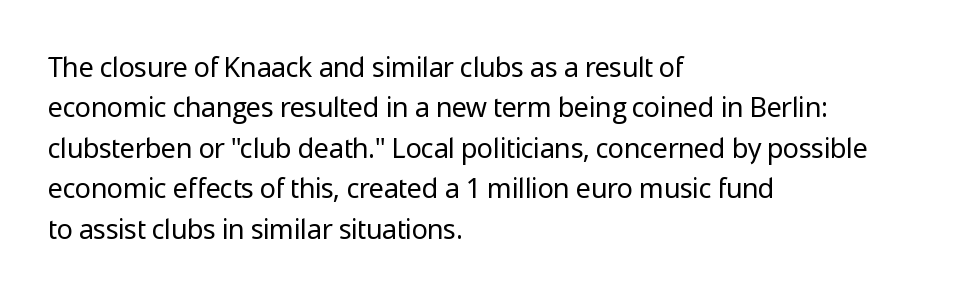
{"italic": "no", "bold": "no", "underline": "no", "align": "left", "line_spacing": "normal", "line_spacing_ratio": 1.5, "letter_spacing": "normal", "letter_spacing_em": 0.0, "glyph_px": 27}
